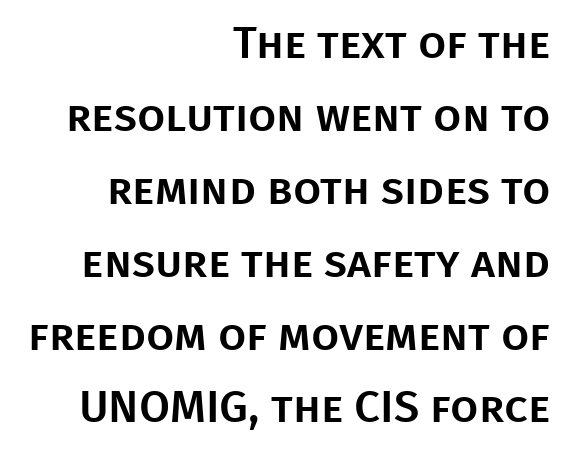
Q: Is the text italic (slanted)? A: No, it is upright.
Q: Is the typeface a serif or a sans-serif typeface? A: Sans-serif.
Q: Is the text underlined? A: No.
Q: How is the paragraph aligned? A: Right-aligned.
Q: Is the spacing between letters normal or unusually wide? A: Normal.
Q: Is the spacing between lines tight, normal or loose? A: Normal.
Q: Width (condensed, normal, or wide)? A: Normal.
Q: Stroke contrast? A: Low.
Q: x-height? A: Large.
Q: Monospaced? A: No.
